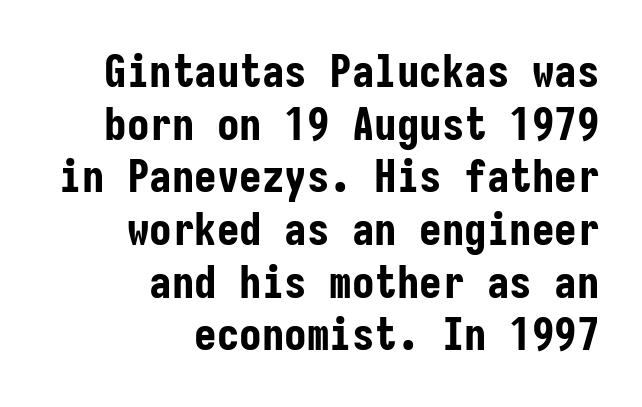
{"serif": "no", "italic": "no", "bold": "yes", "weight": "bold", "width": "condensed", "stroke_contrast": "low", "x_height": "medium", "monospaced": "yes", "underline": "no", "align": "right", "line_spacing_ratio": 1.17, "letter_spacing": "normal", "letter_spacing_em": 0.0, "glyph_px": 45}
